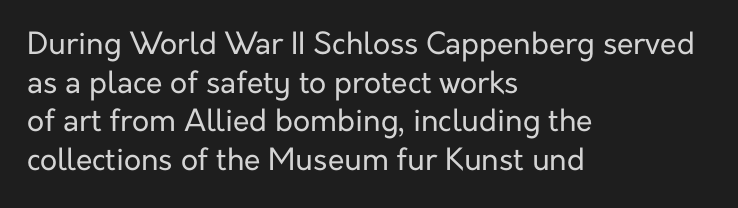
The image shows 30 px regular-weight sans-serif type, upright; set left-aligned, normal line spacing (1.29x), normal letter spacing, not underlined; low stroke contrast and a medium x-height.
